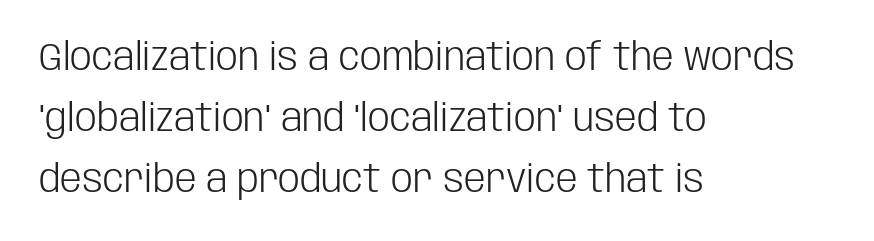
This rendering features lettering with no underline. The designer went with a sans here, leaving each stem footless. The space between consecutive lines is moderate. Leftover space on each line is placed entirely after the last word. Do the characters align in a grid? No, the font is proportional.
